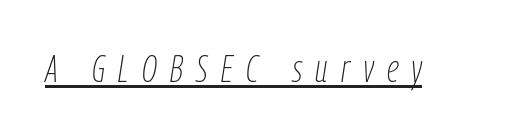
Q: Is the text bold? A: No.
Q: Is the text italic (slanted)? A: Yes, it leans right by about 9 degrees.
Q: Is the text underlined? A: Yes.
Q: Is the spacing between letters normal or unusually wide? A: Unusually wide.
Q: Width (condensed, normal, or wide)? A: Condensed.
Q: Stroke contrast? A: Low.
Q: x-height? A: Medium.
Q: Monospaced? A: No.
